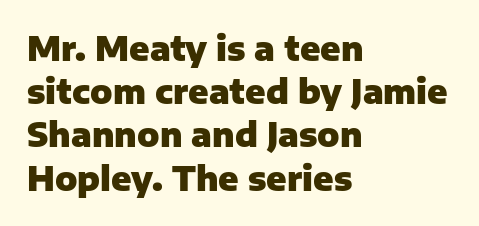
The image shows 33 px heavy sans-serif type, upright; set left-aligned, normal line spacing (1.31x), normal letter spacing, not underlined; low stroke contrast and a medium x-height.
